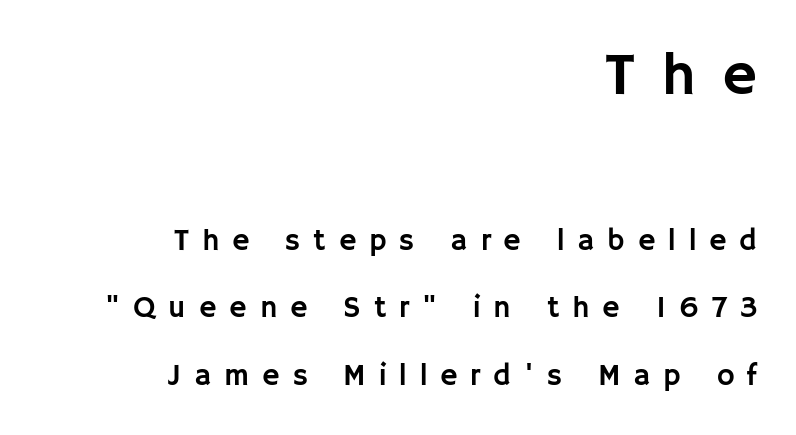
The upper block of text is set noticeably larger than the block beneath it. Each letter keeps its own natural width here, so spacing adapts to shape. To sum up the face: it is a sans, with no serifs. The glyphs are unaccompanied by any horizontal stroke below them.
